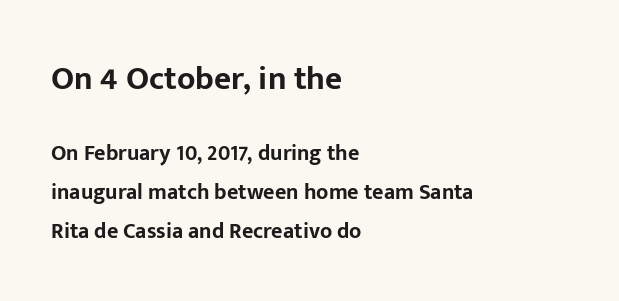
{"serif": "no", "italic": "no", "bold": "yes", "weight": "bold", "width": "normal", "stroke_contrast": "low", "x_height": "medium", "monospaced": "no", "underline": "no", "align": "left", "line_spacing_ratio": 1.76, "letter_spacing": "normal", "letter_spacing_em": 0.0, "larger_block": "first", "size_ratio": 1.5, "glyph_px": 33}
